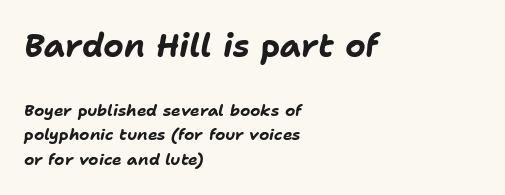
{"italic": "yes", "lean": "right", "slant_degrees": 11, "bold": "yes", "weight": "bold", "width": "normal", "stroke_contrast": "low", "x_height": "medium", "monospaced": "no", "underline": "no", "align": "left", "line_spacing": "normal", "line_spacing_ratio": 1.53, "letter_spacing": "normal", "letter_spacing_em": 0.0, "larger_block": "first", "size_ratio": 2.0, "glyph_px": 32}
